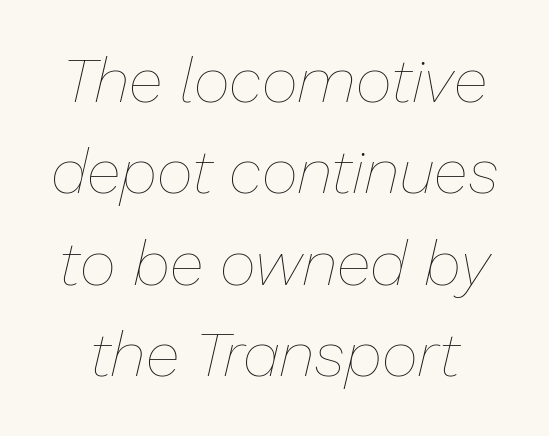
The image shows 63 px thin type, italic (leaning right); set normal line spacing (1.45x), normal letter spacing, not underlined; low stroke contrast and a medium x-height.
